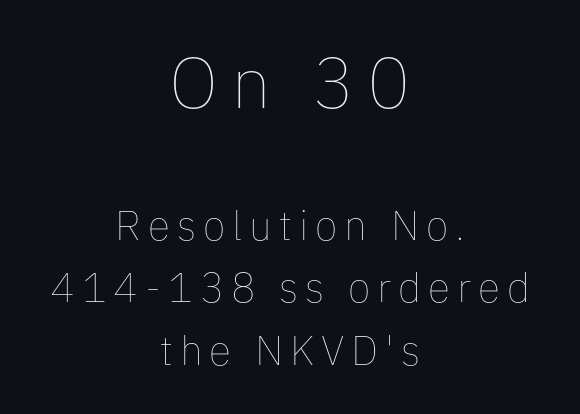
Q: Is the text bold? A: No.
Q: Is the text italic (slanted)? A: No, it is upright.
Q: Is the text underlined? A: No.
Q: How is the paragraph aligned? A: Centered.
Q: Is the spacing between lines tight, normal or loose? A: Normal.
Q: Which block of text is set in a larger size, the first (top) or the second (bottom)? A: The first (top) one.
Q: Width (condensed, normal, or wide)? A: Normal.
Q: Stroke contrast? A: Low.
Q: x-height? A: Medium.
Q: Monospaced? A: No.
